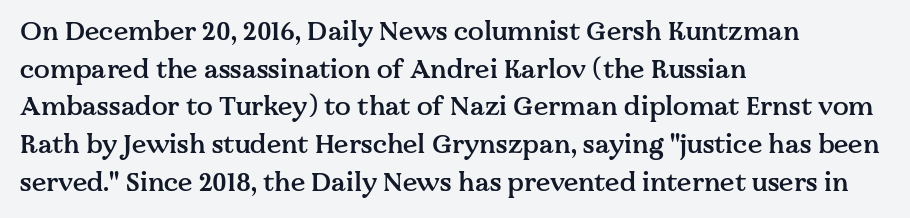
Q: Is the text bold? A: Semi-bold.
Q: Is the text italic (slanted)? A: No, it is upright.
Q: Is the text underlined? A: No.
Q: How is the paragraph aligned? A: Left-aligned.
Q: Is the spacing between letters normal or unusually wide? A: Normal.
Q: Is the spacing between lines tight, normal or loose? A: Normal.
